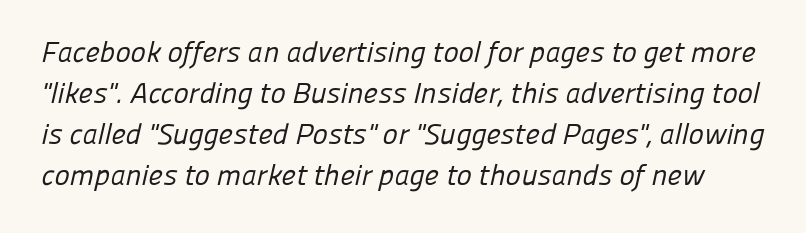
The image shows 29 px regular-weight sans-serif type; set normal line spacing (1.41x), normal letter spacing, not underlined; low stroke contrast and a medium x-height.
